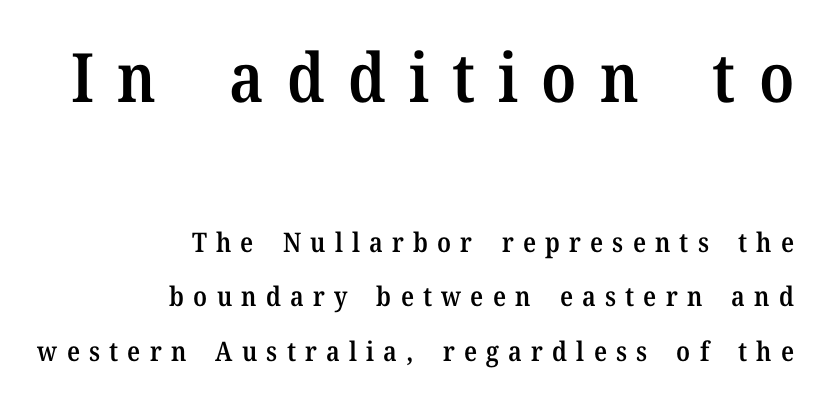
Q: Is the text bold? A: Semi-bold.
Q: Is the text italic (slanted)? A: No, it is upright.
Q: Is the typeface a serif or a sans-serif typeface? A: Serif.
Q: Is the text underlined? A: No.
Q: How is the paragraph aligned? A: Right-aligned.
Q: Is the spacing between letters normal or unusually wide? A: Unusually wide.
Q: Is the spacing between lines tight, normal or loose? A: Loose.
Q: Which block of text is set in a larger size, the first (top) or the second (bottom)? A: The first (top) one.
Q: Width (condensed, normal, or wide)? A: Normal.
Q: Stroke contrast? A: Medium.
Q: x-height? A: Medium.
Q: Monospaced? A: No.
